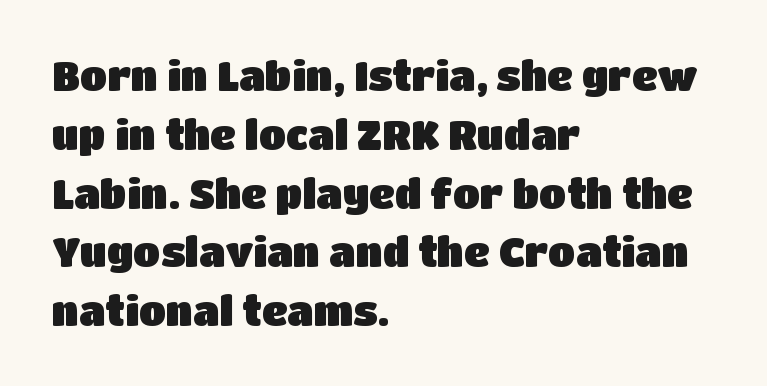
The image shows 40 px sans-serif type, upright; set left-aligned, normal line spacing (1.47x), normal letter spacing, not underlined; low stroke contrast and a large x-height.
